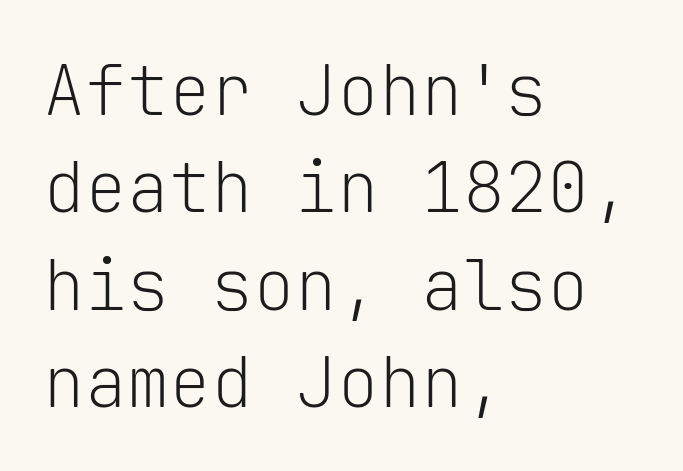
Q: Is the text bold? A: No.
Q: Is the text italic (slanted)? A: No, it is upright.
Q: Is the typeface a serif or a sans-serif typeface? A: Sans-serif.
Q: Is the text underlined? A: No.
Q: How is the paragraph aligned? A: Left-aligned.
Q: Is the spacing between letters normal or unusually wide? A: Normal.
Q: Is the spacing between lines tight, normal or loose? A: Normal.
Q: Width (condensed, normal, or wide)? A: Normal.
Q: Stroke contrast? A: Low.
Q: x-height? A: Medium.
Q: Monospaced? A: Yes.
